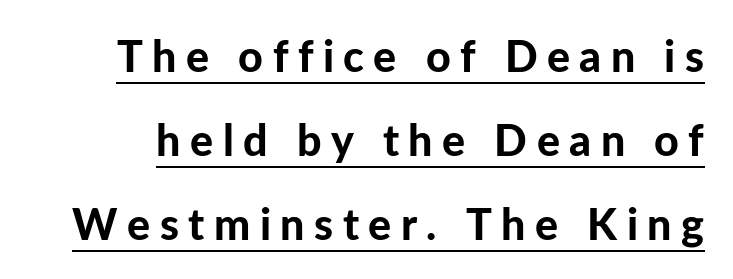
The image shows 43 px bold sans-serif type, upright; set loose line spacing (1.95x), unusually wide letter spacing (+0.22 em), underlined; low stroke contrast and a medium x-height.
